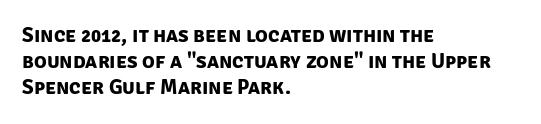
Standard letterfit; no display-style spreading of the glyphs. Look at the stroke-to-counter ratio: heavy, a bold. This rendering uses left alignment, leaving the right contour irregular. The gap between lines stays unmarked.
